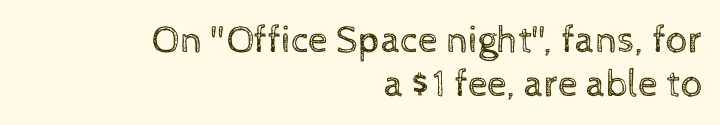
{"italic": "no", "bold": "no", "weight": "regular", "width": "normal", "x_height": "medium", "monospaced": "no", "underline": "no", "align": "right", "line_spacing": "tight", "line_spacing_ratio": 1.12, "letter_spacing": "normal", "letter_spacing_em": 0.0, "glyph_px": 39}
